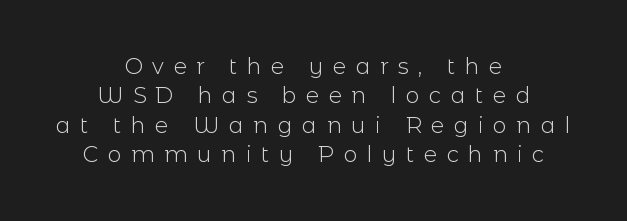
Display-style spreading of the glyphs; the letterfit is very open. Descender tails drop into unmarked territory. Heaviness? Minimal to ordinary, like unemphasized prose. Evenly set lines give the paragraph a standard silhouette. Rendered with straight, roman letterforms. Each line is balanced around a shared central axis.
